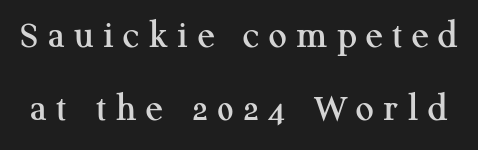
Q: Is the text italic (slanted)? A: No, it is upright.
Q: Is the typeface a serif or a sans-serif typeface? A: Serif.
Q: Is the text underlined? A: No.
Q: Is the spacing between letters normal or unusually wide? A: Unusually wide.
Q: Width (condensed, normal, or wide)? A: Normal.
Q: Stroke contrast? A: Medium.
Q: x-height? A: Medium.
Q: Monospaced? A: No.
